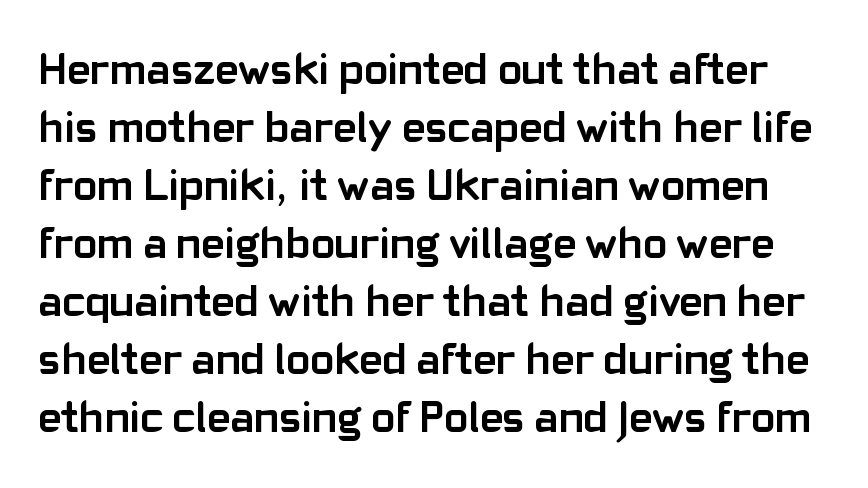
{"serif": "no", "italic": "no", "bold": "yes", "weight": "semibold", "width": "normal", "stroke_contrast": "low", "x_height": "medium", "monospaced": "no", "underline": "no", "line_spacing": "normal", "line_spacing_ratio": 1.29, "letter_spacing": "normal", "letter_spacing_em": 0.0, "glyph_px": 45}
